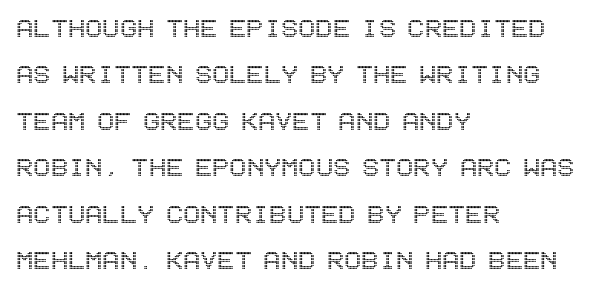
{"italic": "no", "width": "condensed", "x_height": "large", "underline": "no", "align": "left", "line_spacing": "normal", "line_spacing_ratio": 1.45, "letter_spacing": "normal", "letter_spacing_em": 0.0, "glyph_px": 32}
